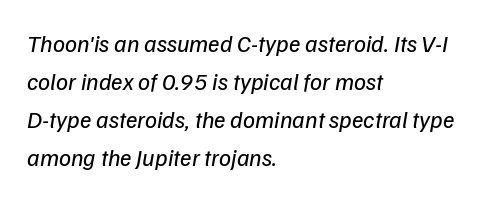
Q: Is the text bold? A: No.
Q: Is the text italic (slanted)? A: Yes, it leans right by about 9 degrees.
Q: Is the text underlined? A: No.
Q: How is the paragraph aligned? A: Left-aligned.
Q: Is the spacing between letters normal or unusually wide? A: Normal.
Q: Is the spacing between lines tight, normal or loose? A: Normal.
